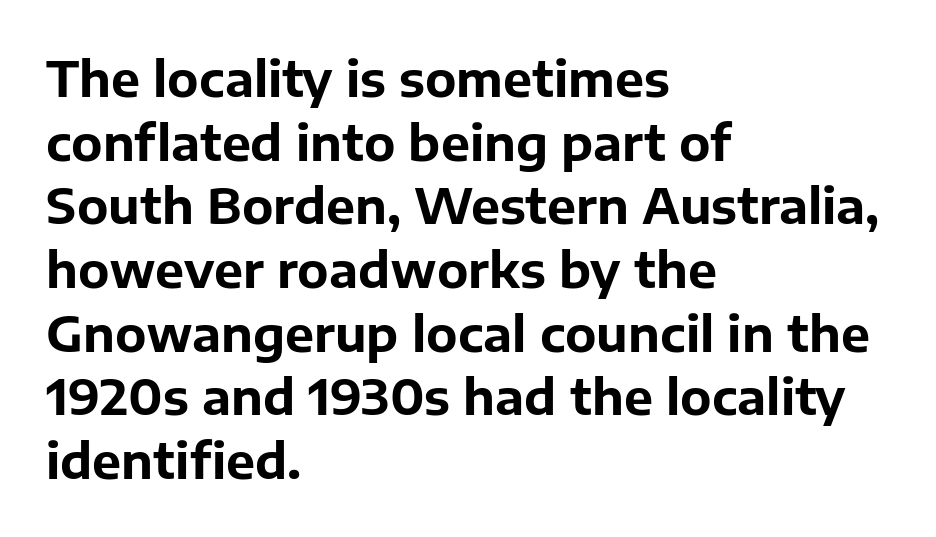
Q: Is the text bold? A: Yes.
Q: Is the text italic (slanted)? A: No, it is upright.
Q: Is the typeface a serif or a sans-serif typeface? A: Sans-serif.
Q: Is the text underlined? A: No.
Q: How is the paragraph aligned? A: Left-aligned.
Q: Is the spacing between letters normal or unusually wide? A: Normal.
Q: Is the spacing between lines tight, normal or loose? A: Normal.
Q: Width (condensed, normal, or wide)? A: Normal.
Q: Stroke contrast? A: Low.
Q: x-height? A: Medium.
Q: Monospaced? A: No.
